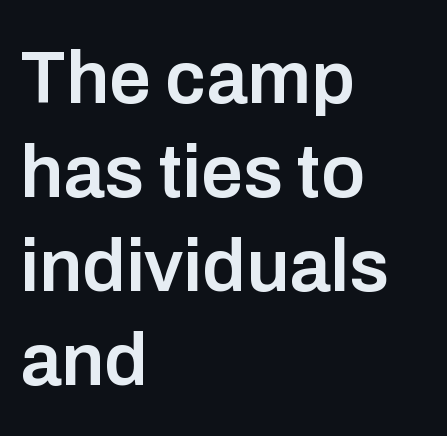
Nobody touched the tracking dial on this one. Designer's note — italics off, roman on. Looks like regular typesetting: each glyph gets only the width it needs. Does the weight exceed regular? Yes, but only to semibold. All the whitespace from short lines collects on the right.
